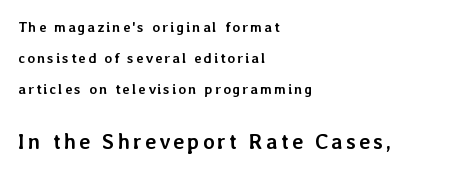
Q: Is the text bold? A: Yes.
Q: Is the text italic (slanted)? A: No, it is upright.
Q: Is the text underlined? A: No.
Q: How is the paragraph aligned? A: Left-aligned.
Q: Is the spacing between lines tight, normal or loose? A: Loose.
Q: Which block of text is set in a larger size, the first (top) or the second (bottom)? A: The second (bottom) one.
